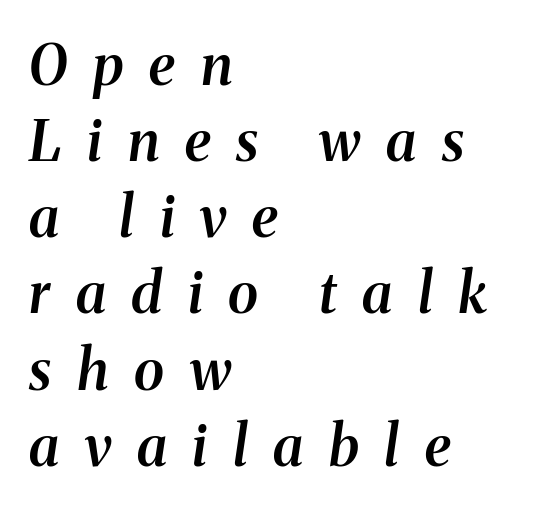
The block of text has a typical density, with ordinary space between rows. Serif or sans? Serif — the stroke terminals have little feet. Here the glyphs are tracked loosely, breaking word shapes into spaced letters. Does the lettering tilt? It does — this is italic. Do the characters align in a grid? No, the font is proportional.
